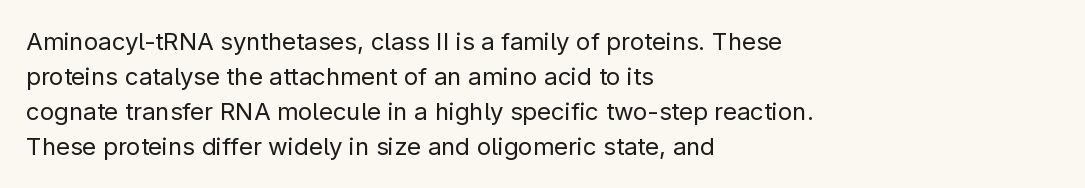
The image shows 24 px text type, upright; set left-aligned, normal line spacing (1.46x), normal letter spacing, not underlined.
